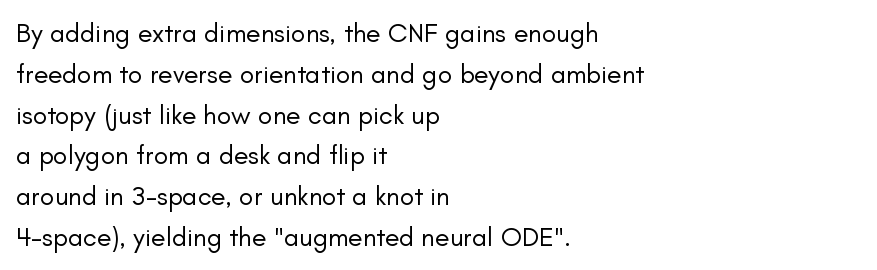
The passage shown stacks its lines at a standard gap. Plain, unruled lines of type. Summary of weight: not heavy and not bold. The rendering keeps characters at their native spacing. Notice how the stems are strictly vertical — no italics here.
